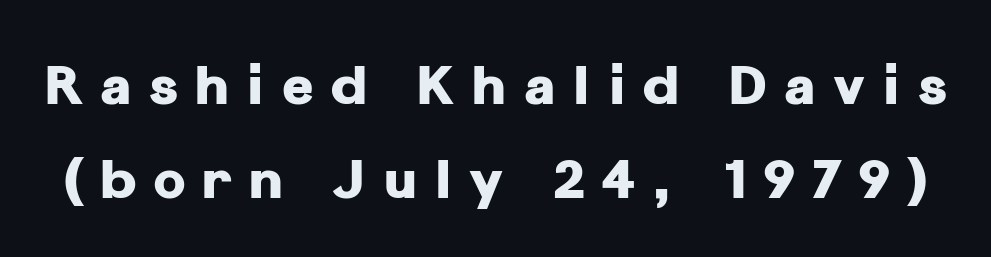
Q: Is the text bold? A: Yes.
Q: Is the text italic (slanted)? A: No, it is upright.
Q: Is the typeface a serif or a sans-serif typeface? A: Sans-serif.
Q: Is the text underlined? A: No.
Q: Is the spacing between letters normal or unusually wide? A: Unusually wide.
Q: Width (condensed, normal, or wide)? A: Normal.
Q: Stroke contrast? A: Low.
Q: x-height? A: Medium.
Q: Monospaced? A: No.
